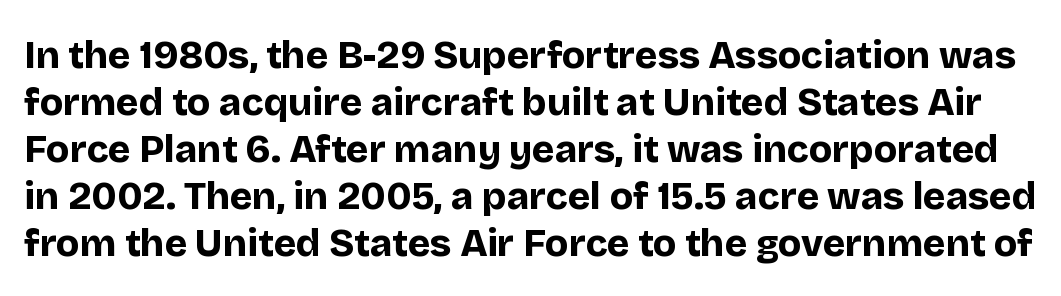
Q: Is the text bold? A: Yes.
Q: Is the text italic (slanted)? A: No, it is upright.
Q: Is the typeface a serif or a sans-serif typeface? A: Sans-serif.
Q: Is the text underlined? A: No.
Q: Is the spacing between letters normal or unusually wide? A: Normal.
Q: Width (condensed, normal, or wide)? A: Normal.
Q: Stroke contrast? A: Low.
Q: x-height? A: Large.
Q: Monospaced? A: No.
